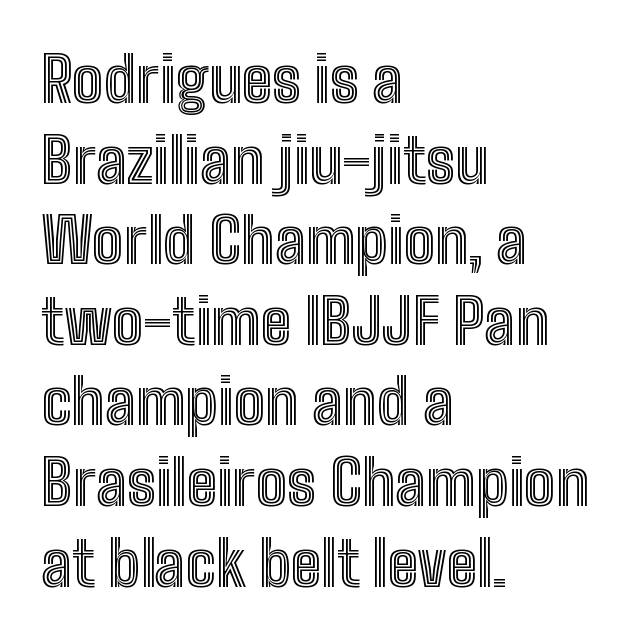
{"italic": "no", "width": "condensed", "x_height": "medium", "monospaced": "no", "underline": "no", "align": "left", "line_spacing": "normal", "line_spacing_ratio": 1.3, "letter_spacing": "normal", "letter_spacing_em": 0.0, "glyph_px": 62}
